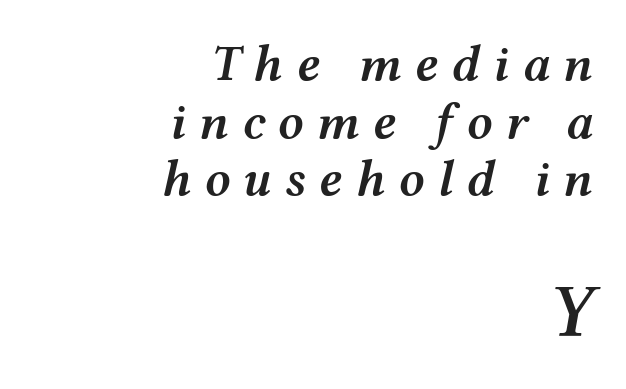
The image shows 76 px semibold, wide type, italic (leaning right); set right-aligned, tight line spacing (1.13x), unusually wide letter spacing (+0.25 em), not underlined; the second (bottom) block is 1.49x larger; medium stroke contrast and a medium x-height.
